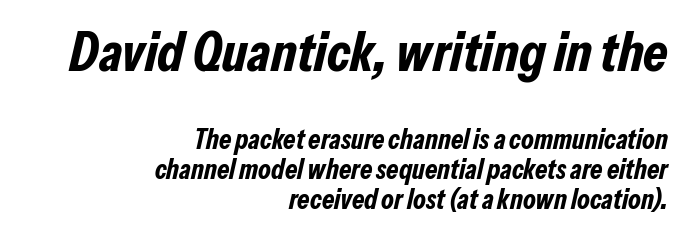
Underlining? Definitely not there. Is there much room between lines? No — they nearly touch. Alignment: flush right. The line texture is even and compact thanks to regular tracking.
